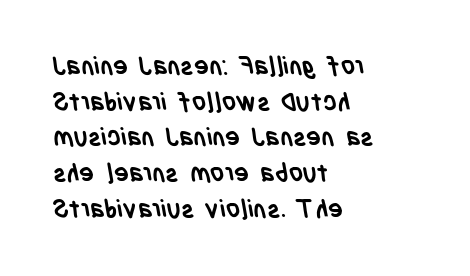
Q: Is the text bold? A: Yes.
Q: Is the text underlined? A: No.
Q: How is the paragraph aligned? A: Left-aligned.
Q: Is the spacing between letters normal or unusually wide? A: Normal.
Q: Is the spacing between lines tight, normal or loose? A: Normal.
